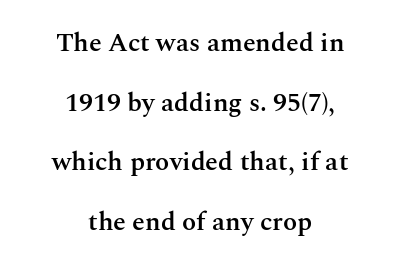
The image shows 26 px text type, upright; set centered, loose line spacing (2.29x), normal letter spacing, not underlined.
